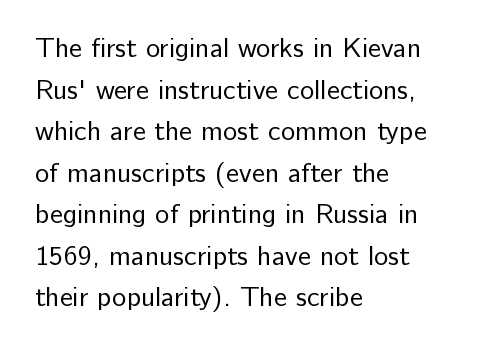
The image shows 27 px text type, upright; set left-aligned, normal line spacing (1.54x), normal letter spacing, not underlined.
